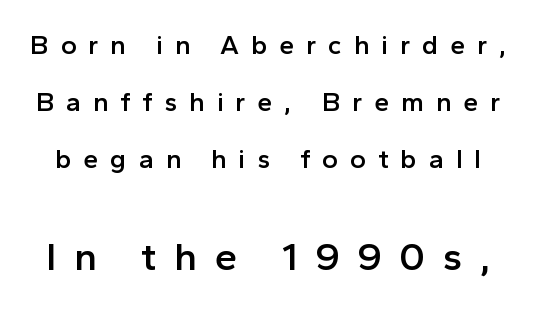
{"serif": "no", "italic": "no", "bold": "semi", "weight": "semibold", "width": "normal", "x_height": "medium", "monospaced": "no", "underline": "no", "line_spacing": "loose", "line_spacing_ratio": 2.12, "letter_spacing": "wide", "letter_spacing_em": 0.44, "larger_block": "second", "size_ratio": 1.48, "glyph_px": 40}
